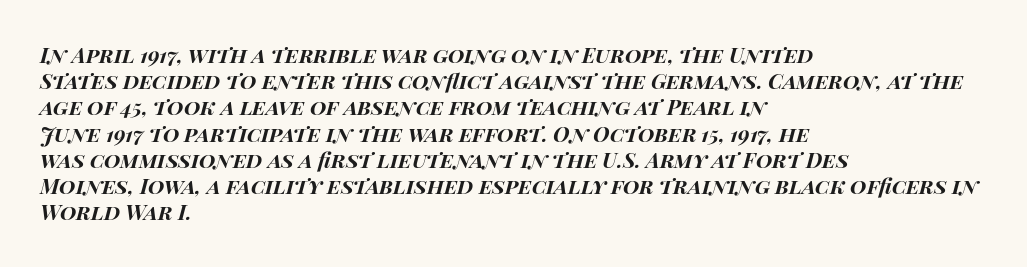
Q: Is the text bold? A: Yes.
Q: Is the text italic (slanted)? A: Yes, it leans right by about 14 degrees.
Q: Is the text underlined? A: No.
Q: How is the paragraph aligned? A: Left-aligned.
Q: Is the spacing between letters normal or unusually wide? A: Normal.
Q: Is the spacing between lines tight, normal or loose? A: Normal.
